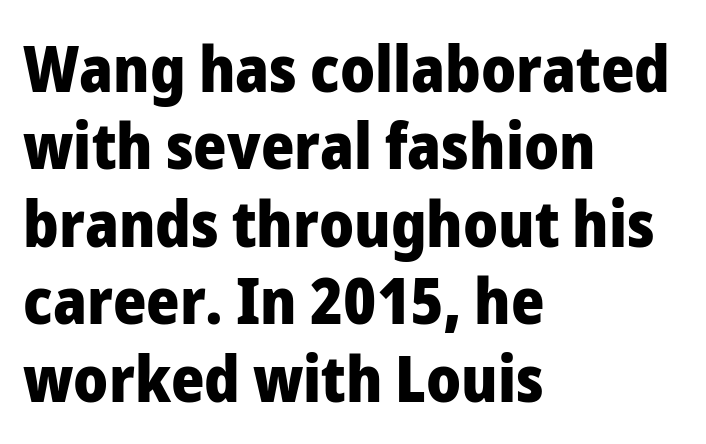
The letters stand upright; this is a roman face. Is this a fixed-width face? No — the glyphs have proportional, varying widths. Does the weight exceed regular? Yes, all the way to bold. The gap between lines stays unmarked.
